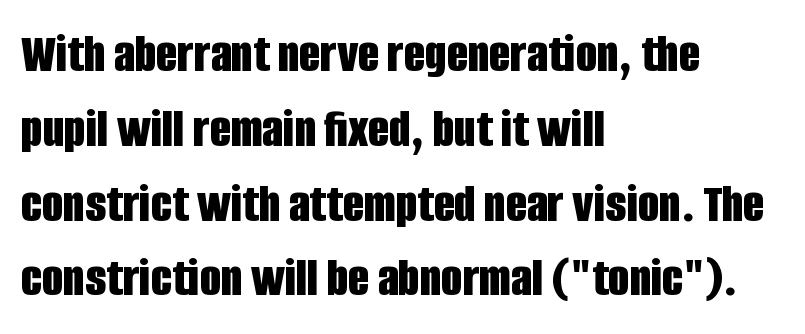
The rendering shows plain stroke endings on the letterforms — a sans-serif design. The zone under the glyphs is completely vacant. Upright lettering throughout. The rendering keeps characters at their native spacing.
